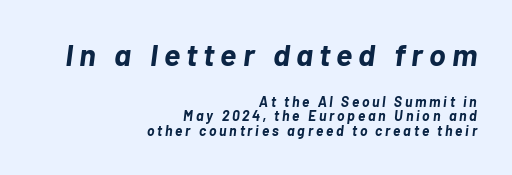
Q: Is the text bold? A: Yes.
Q: Is the text italic (slanted)? A: Yes, it leans right by about 7 degrees.
Q: Is the text underlined? A: No.
Q: How is the paragraph aligned? A: Right-aligned.
Q: Is the spacing between letters normal or unusually wide? A: Unusually wide.
Q: Is the spacing between lines tight, normal or loose? A: Tight.
Q: Which block of text is set in a larger size, the first (top) or the second (bottom)? A: The first (top) one.
Q: Width (condensed, normal, or wide)? A: Normal.
Q: Stroke contrast? A: Low.
Q: x-height? A: Medium.
Q: Monospaced? A: No.
